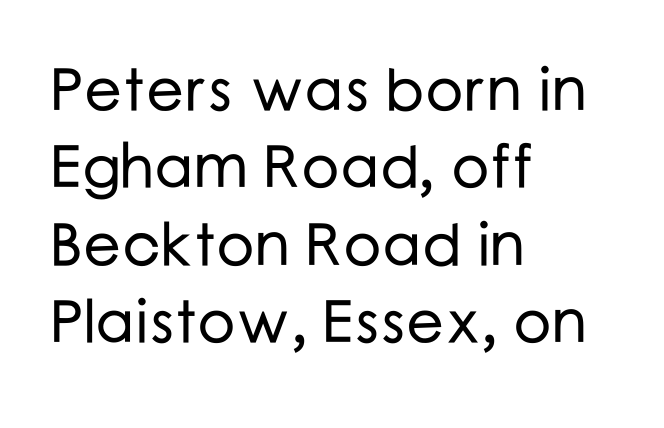
{"serif": "no", "italic": "no", "width": "normal", "stroke_contrast": "low", "x_height": "medium", "monospaced": "no", "underline": "no", "align": "left", "line_spacing": "normal", "line_spacing_ratio": 1.29, "letter_spacing": "normal", "letter_spacing_em": 0.0, "glyph_px": 60}
